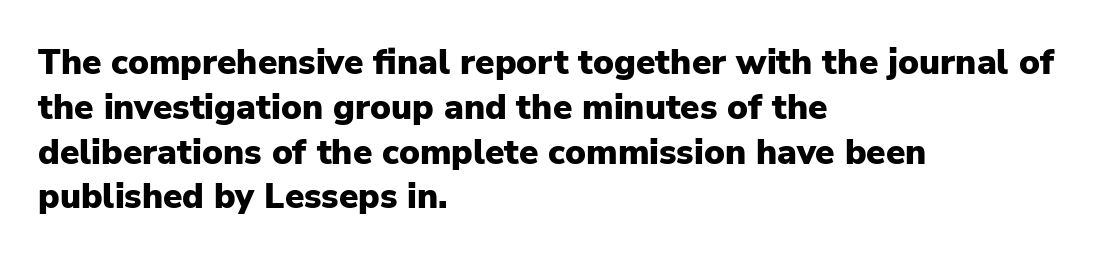
Q: Is the text bold? A: Yes.
Q: Is the text italic (slanted)? A: No, it is upright.
Q: Is the typeface a serif or a sans-serif typeface? A: Sans-serif.
Q: Is the text underlined? A: No.
Q: How is the paragraph aligned? A: Left-aligned.
Q: Is the spacing between letters normal or unusually wide? A: Normal.
Q: Is the spacing between lines tight, normal or loose? A: Normal.
Q: Width (condensed, normal, or wide)? A: Normal.
Q: Stroke contrast? A: Low.
Q: x-height? A: Medium.
Q: Monospaced? A: No.
